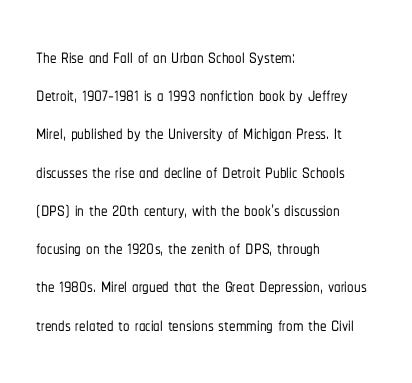
Q: Is the text italic (slanted)? A: No, it is upright.
Q: Is the text underlined? A: No.
Q: How is the paragraph aligned? A: Left-aligned.
Q: Is the spacing between letters normal or unusually wide? A: Normal.
Q: Is the spacing between lines tight, normal or loose? A: Normal.
